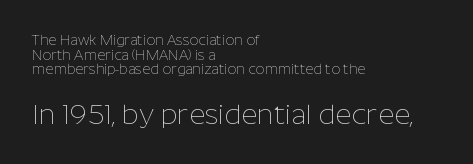
The paragraph has a hard left edge and a soft right edge. The rendering keeps characters at their native spacing. Designer's note — italics off, roman on. Each letter keeps its own natural width here, so spacing adapts to shape.
